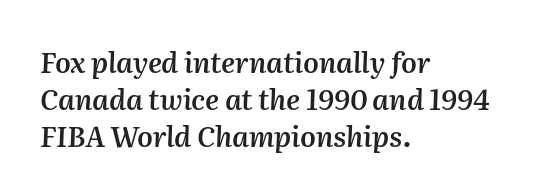
{"italic": "yes", "lean": "right", "slant_degrees": 2, "bold": "semi", "weight": "semibold", "width": "normal", "stroke_contrast": "medium", "x_height": "medium", "monospaced": "no", "underline": "no", "align": "left", "line_spacing": "normal", "line_spacing_ratio": 1.32, "letter_spacing": "normal", "letter_spacing_em": 0.0, "glyph_px": 28}
